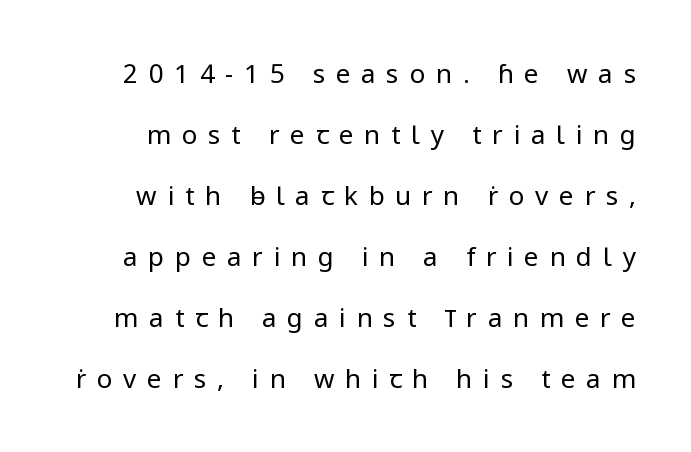
{"italic": "no", "bold": "no", "underline": "no", "line_spacing": "loose", "line_spacing_ratio": 2.35, "letter_spacing": "wide", "letter_spacing_em": 0.41, "glyph_px": 26}
